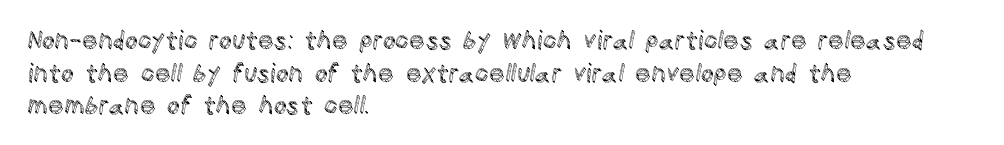
{"underline": "no", "align": "left", "line_spacing": "normal", "line_spacing_ratio": 1.31, "letter_spacing": "normal", "letter_spacing_em": 0.0, "glyph_px": 25}
